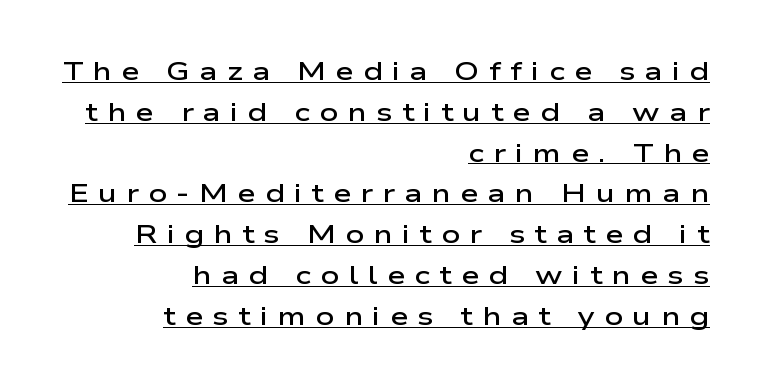
The image shows 26 px text type, upright; set right-aligned, normal line spacing (1.57x), unusually wide letter spacing (+0.36 em), underlined.
